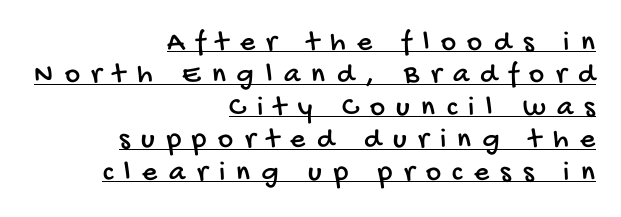
Letterform terminals end flat and unadorned throughout the passage. Is there much room between lines? No — they nearly touch. Typeset ragged left — the right edge is the straight one. Is the letter spacing exaggerated? Yes — the characters are pushed far apart. This sample carries an underscore along the baseline area.
